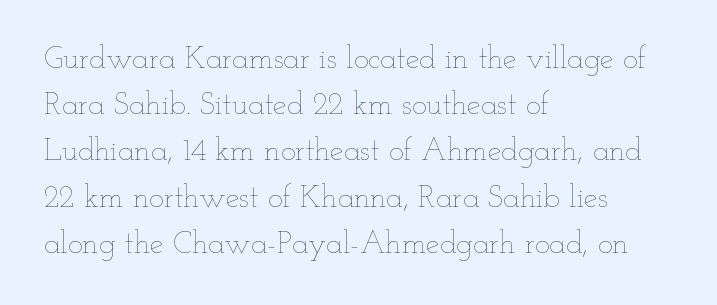
{"italic": "no", "bold": "no", "weight": "thin", "width": "wide", "stroke_contrast": "low", "x_height": "small", "monospaced": "no", "underline": "no", "align": "left", "line_spacing": "normal", "line_spacing_ratio": 1.49, "letter_spacing": "normal", "letter_spacing_em": 0.0, "glyph_px": 31}
